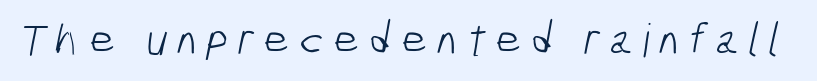
Q: Is the text bold? A: No.
Q: Is the typeface a serif or a sans-serif typeface? A: Sans-serif.
Q: Is the text underlined? A: No.
Q: Width (condensed, normal, or wide)? A: Condensed.
Q: Stroke contrast? A: Low.
Q: x-height? A: Medium.
Q: Monospaced? A: No.
